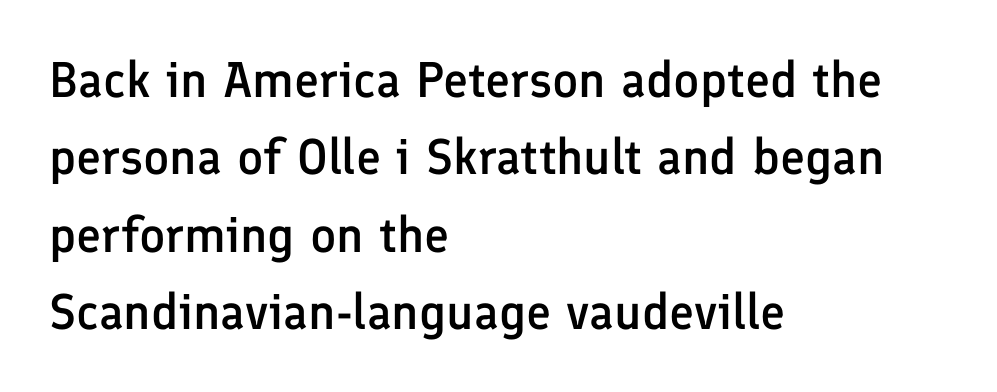
The image shows 50 px semibold sans-serif type, upright; set left-aligned, normal line spacing (1.55x), normal letter spacing, not underlined; low stroke contrast and a medium x-height.
